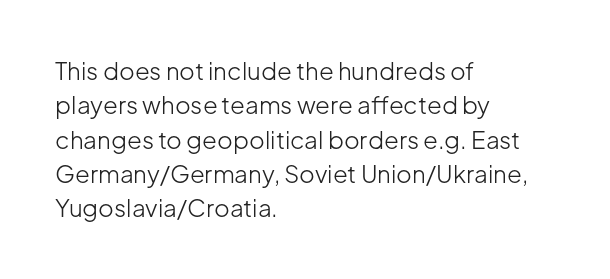
Q: Is the text bold? A: No.
Q: Is the text italic (slanted)? A: No, it is upright.
Q: Is the text underlined? A: No.
Q: How is the paragraph aligned? A: Left-aligned.
Q: Is the spacing between letters normal or unusually wide? A: Normal.
Q: Is the spacing between lines tight, normal or loose? A: Normal.
